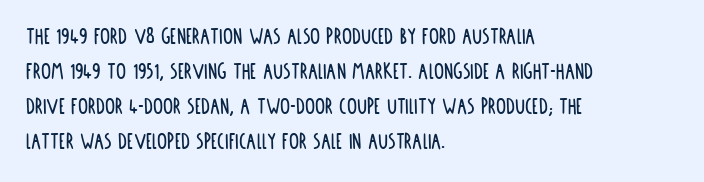
The image shows 25 px text type, upright; set left-aligned, normal line spacing (1.4x), normal letter spacing, not underlined.
